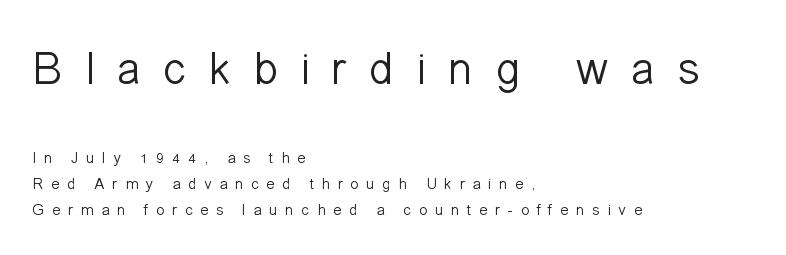
The image shows 47 px light sans-serif type, upright; set left-aligned, normal line spacing (1.61x), unusually wide letter spacing (+0.45 em), not underlined; the first (top) block is 2.94x larger; low stroke contrast and a medium x-height.
